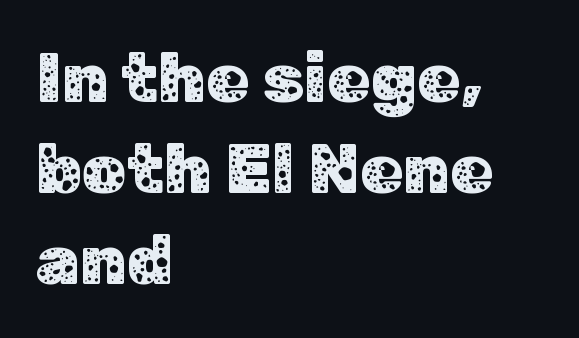
The letters sit at their default tracking, neither squeezed nor spread. Nobody drew a line under any word here. The characters display no serif detailing; their extremities are plain. This rendering uses left alignment, leaving the right contour irregular. Upright lettering throughout. Here the designer chose a conventional face with non-uniform glyph widths.
